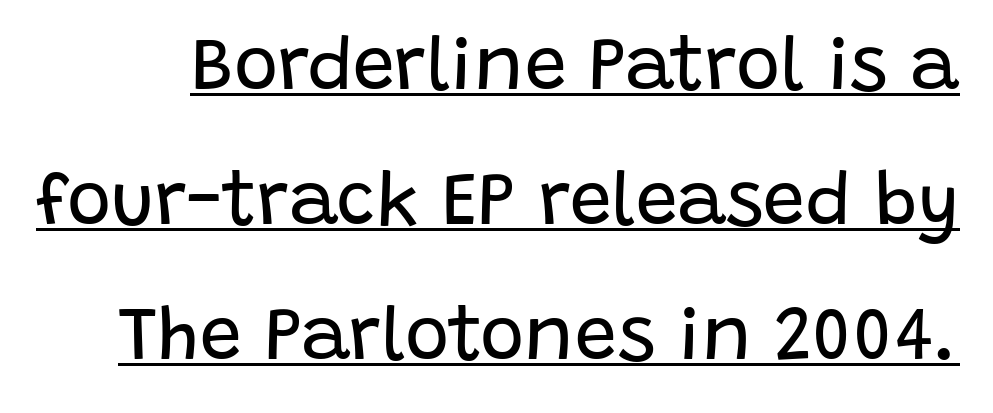
Weight: regular or lighter. Note the varied advance widths — an 'i' is clearly narrower than an 'm'. These lines were composed using upright roman letters. The rendered words wear a rule along their underside. Inter-character spacing is left at the font's built-in metrics.
